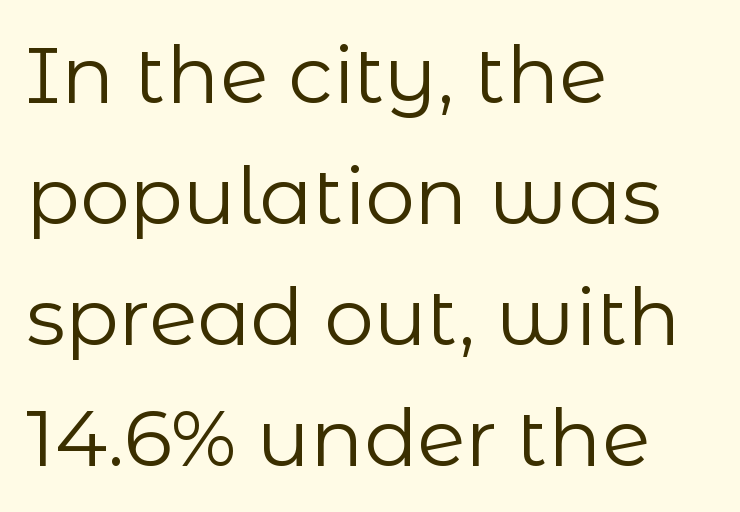
The image shows 79 px regular-weight sans-serif type, upright; set left-aligned, normal line spacing (1.53x), normal letter spacing, not underlined; low stroke contrast and a medium x-height.
